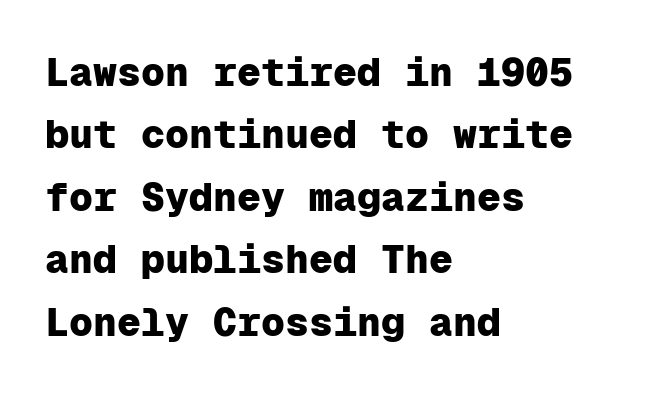
Do the characters align in a grid? Yes, the font is monospaced. Anything drawn beneath the words? Only blank space. The rendering keeps characters at their native spacing. A normal amount of white space separates one row of letters from the next.
